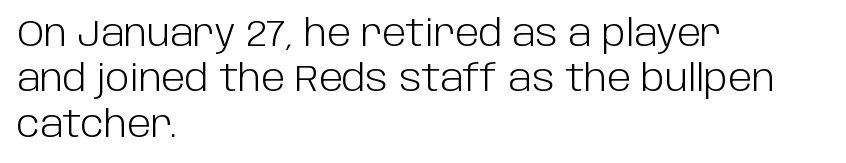
{"serif": "no", "italic": "no", "bold": "no", "weight": "light", "width": "normal", "stroke_contrast": "low", "x_height": "large", "monospaced": "no", "underline": "no", "align": "left", "line_spacing": "normal", "line_spacing_ratio": 1.26, "letter_spacing": "normal", "letter_spacing_em": 0.0, "glyph_px": 36}
